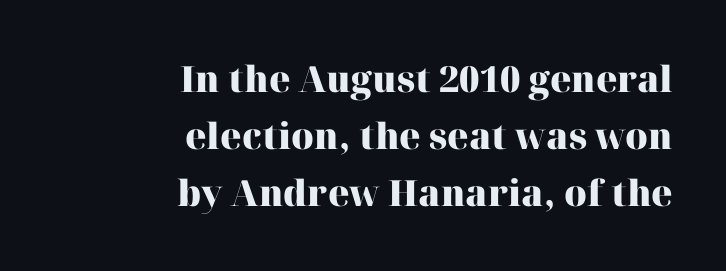
{"serif": "yes", "italic": "no", "bold": "yes", "weight": "heavy", "width": "normal", "stroke_contrast": "high", "x_height": "medium", "monospaced": "no", "underline": "no", "align": "right", "line_spacing": "normal", "line_spacing_ratio": 1.59, "letter_spacing": "normal", "letter_spacing_em": 0.0, "glyph_px": 36}
